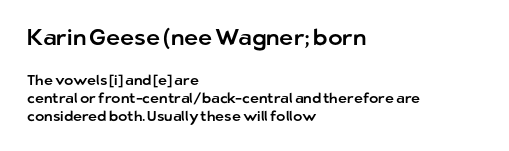
Spacing between characters is what you'd get straight out of the box. Every row of glyphs begins at an identical x-position on the left. A student would notice the top passage is typeset larger than what follows. Notice how the stems are strictly vertical — no italics here.
